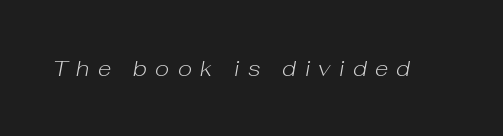
Q: Is the text bold? A: No.
Q: Is the text italic (slanted)? A: Yes, it leans right by about 10 degrees.
Q: Is the text underlined? A: No.
Q: Is the spacing between letters normal or unusually wide? A: Unusually wide.
